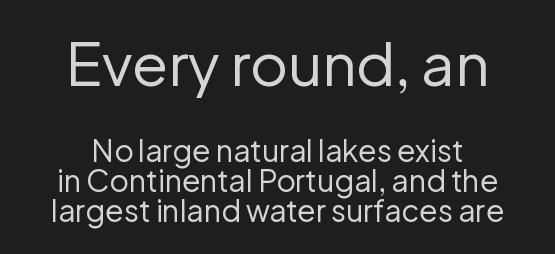
Notice how the passage keeps no hard edge, just a central spine. Tracking value appears to be zero — textbook default spacing. The emphasis by scale lands on block number one, above. The strokes are not fattened; the text isn't bold. Observe the absence of serifs on each vertical stroke in this sample.
